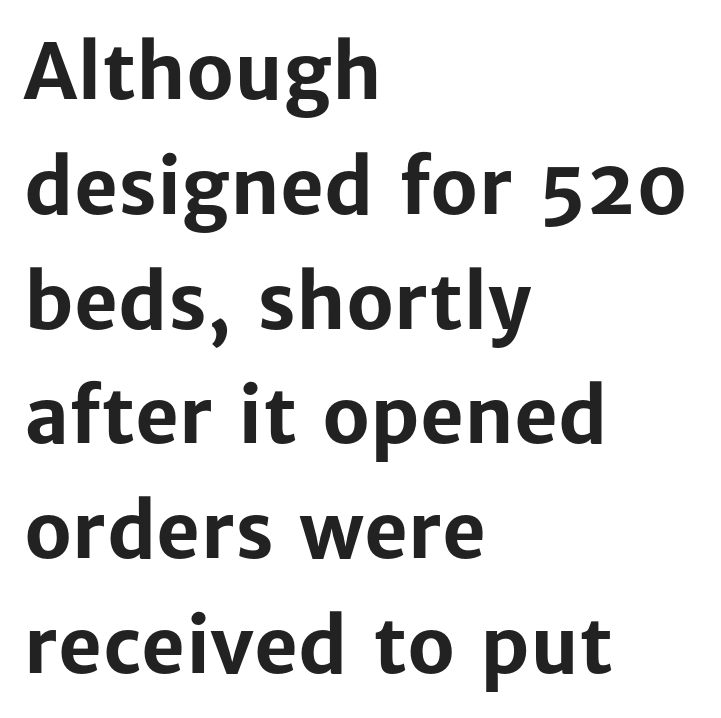
Short and long lines alike share a common starting point at left. These lines are rendered in a variable-pitch font. Strokes here are thick enough to call this a true bold. Underlining? Definitely not there. One glance says typical: line gaps are just what's usual.
